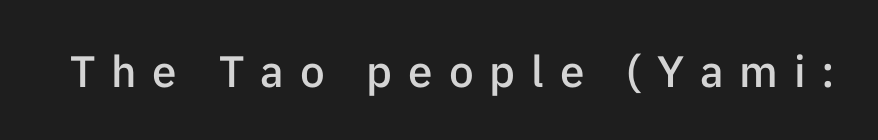
Just letters on the line, the space beneath them empty. The passage shown is typed in a proportional face where columns would drift. Look at the bottom of the vertical strokes: they stop flat, with no serifs. Between one letter and the next there's a generous, obvious gap.
